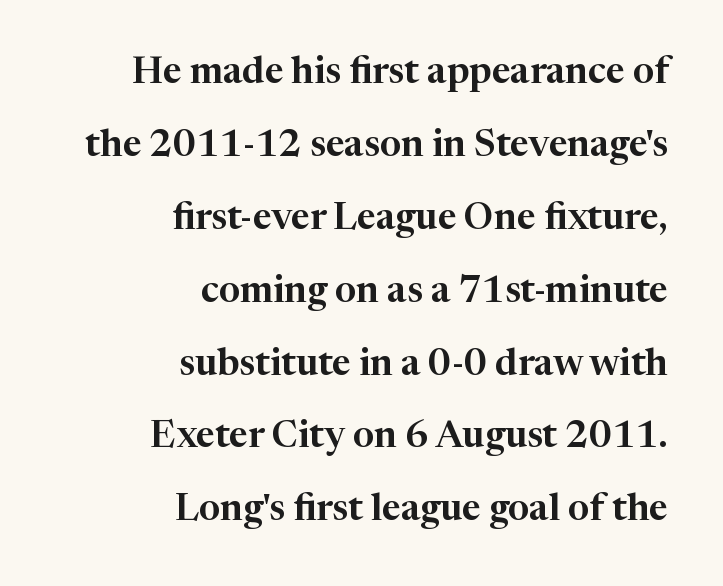
{"serif": "yes", "italic": "no", "width": "normal", "stroke_contrast": "high", "x_height": "medium", "monospaced": "no", "underline": "no", "align": "right", "line_spacing": "loose", "line_spacing_ratio": 1.97, "letter_spacing": "normal", "letter_spacing_em": 0.0, "glyph_px": 37}
